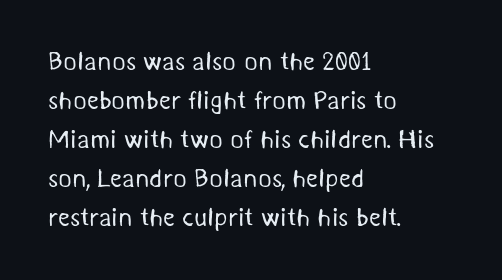
No word sits above an underline. Rows of type keep a routine distance in the vertical direction. The weight tops out at a normal text grade. The line texture is even and compact thanks to regular tracking.
